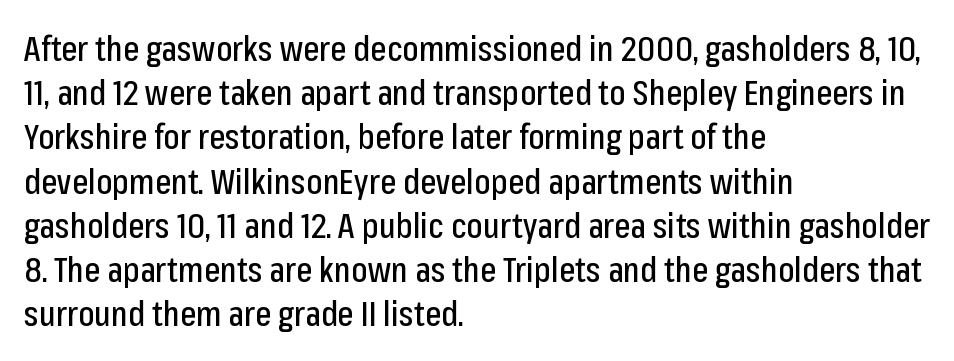
Line beginnings align vertically; line endings do not. Reading down the column, the eye jumps a familiar distance to each next line. A typesetter would call this zero additional tracking. Check where the strokes stop: nothing finishes them off — pure sans.
